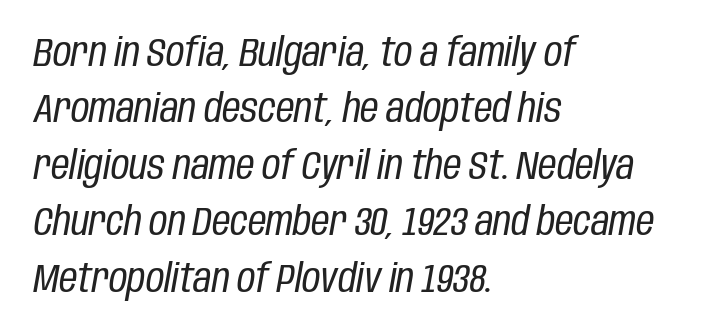
The image shows 40 px regular-weight, condensed type, italic (leaning right); set left-aligned, normal line spacing (1.41x), normal letter spacing, not underlined; low stroke contrast and a large x-height.
